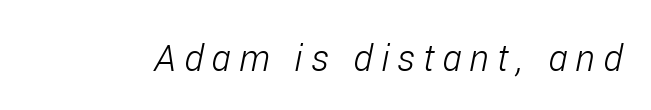
Rule under the text: the space is simply empty. A typesetter would call this proportional, since set widths differ per character. Yep, that's italic — everything's leaning. Honestly, the letter spacing is so wide it's the main thing you notice. Letters have the restrained weight of plain body copy at most.
